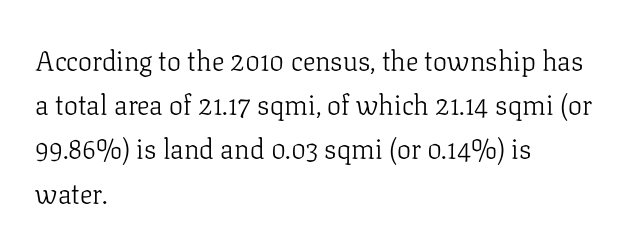
The block of text has a typical density, with ordinary space between rows. The characters display serif detailing at their extremities. Heaviness? Minimal to ordinary, like unemphasized prose. Default kerning and tracking; the words read as compact shapes.
